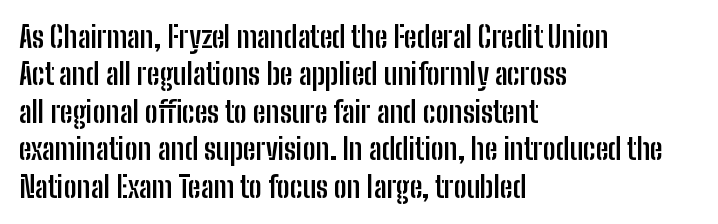
The rag falls on the right side of this text block. The space beneath each line is pristine and unruled. The typesetting leans heavy: a genuine bold. Vertical spacing — default. Rendered with straight, roman letterforms. Is this a fixed-width face? No — the glyphs have proportional, varying widths.
